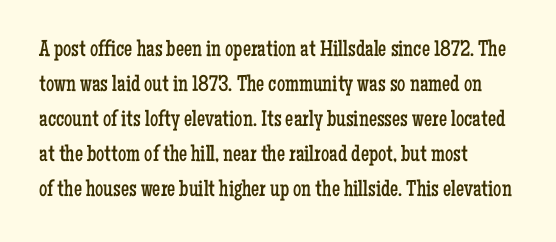
Weight: not bold — regular or lighter. The typesetter chose a ragged-right arrangement here. Each new line begins a customary step beneath the previous one. You could call the tracking neutral — neither tight nor loose. Only glyphs here, with clear space below each row. You can tell it's not italic because the verticals are truly vertical.
